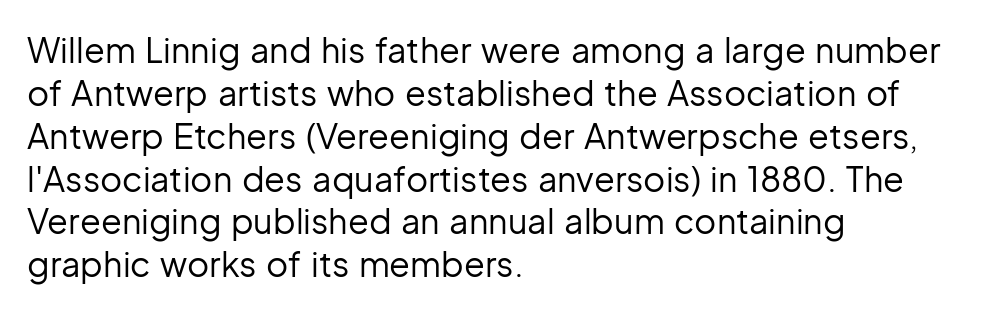
Q: Is the text bold? A: No.
Q: Is the text italic (slanted)? A: No, it is upright.
Q: Is the typeface a serif or a sans-serif typeface? A: Sans-serif.
Q: Is the text underlined? A: No.
Q: How is the paragraph aligned? A: Left-aligned.
Q: Is the spacing between letters normal or unusually wide? A: Normal.
Q: Is the spacing between lines tight, normal or loose? A: Normal.
Q: Width (condensed, normal, or wide)? A: Normal.
Q: Stroke contrast? A: Low.
Q: x-height? A: Medium.
Q: Monospaced? A: No.
